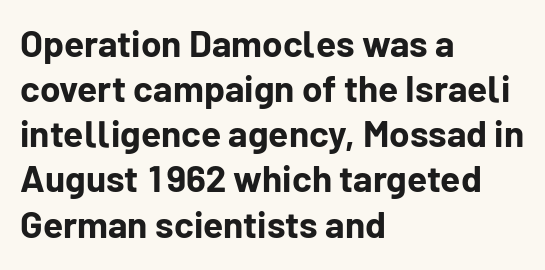
The image shows 37 px bold sans-serif type, upright; set left-aligned, line spacing 1.22x, normal letter spacing, not underlined; low stroke contrast and a medium x-height.
